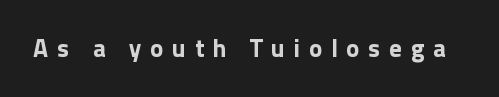
The image shows 25 px bold type, upright; set unusually wide letter spacing (+0.35 em), not underlined.
